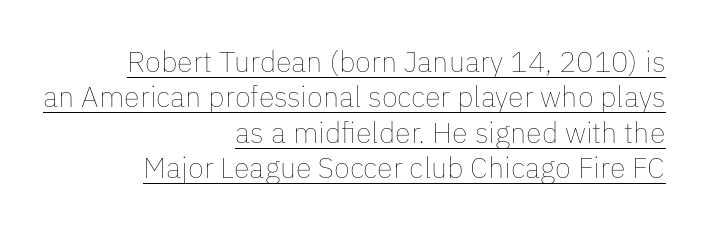
The image shows 29 px thin type, upright; set right-aligned, line spacing 1.22x, normal letter spacing, underlined; low stroke contrast and a medium x-height.
